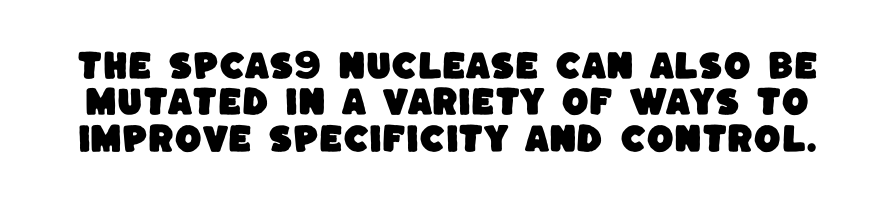
{"serif": "no", "width": "normal", "stroke_contrast": "low", "x_height": "large", "monospaced": "no", "underline": "no", "line_spacing_ratio": 1.17, "letter_spacing": "normal", "letter_spacing_em": 0.0, "glyph_px": 31}
